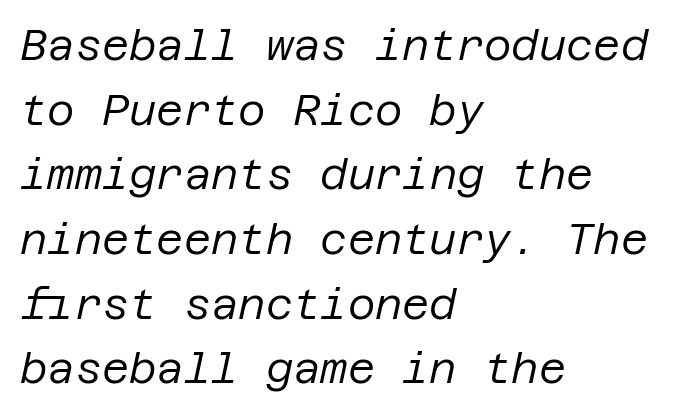
Words float on clear page, feet unadorned. A typesetter would mark this as italic. The rendering uses a moderate line-height, typical for paragraphs. The letterforms sit at book weight or below. These lines are set flush left with a ragged right edge. The horizontal fit of the characters is conventional and even.
